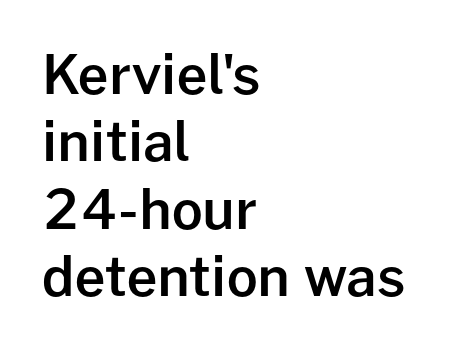
Q: Is the text bold? A: Semi-bold.
Q: Is the text italic (slanted)? A: No, it is upright.
Q: Is the typeface a serif or a sans-serif typeface? A: Sans-serif.
Q: Is the text underlined? A: No.
Q: How is the paragraph aligned? A: Left-aligned.
Q: Is the spacing between letters normal or unusually wide? A: Normal.
Q: Is the spacing between lines tight, normal or loose? A: Normal.
Q: Width (condensed, normal, or wide)? A: Normal.
Q: Stroke contrast? A: Low.
Q: x-height? A: Medium.
Q: Monospaced? A: No.
